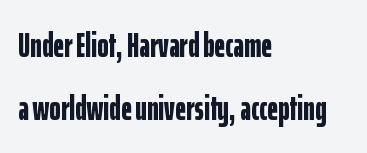
{"serif": "no", "italic": "no", "bold": "yes", "weight": "bold", "width": "condensed", "stroke_contrast": "low", "x_height": "medium", "monospaced": "no", "underline": "no", "align": "left", "line_spacing_ratio": 1.85, "letter_spacing": "normal", "letter_spacing_em": 0.0, "glyph_px": 34}
